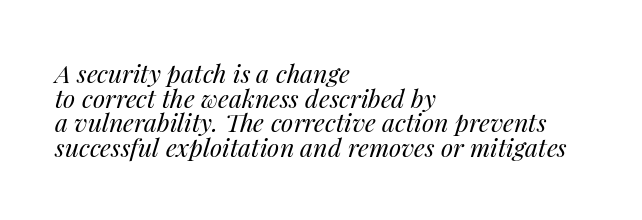
The image shows 25 px text type, italic (leaning right); set left-aligned, tight line spacing (0.99x), normal letter spacing, not underlined.
